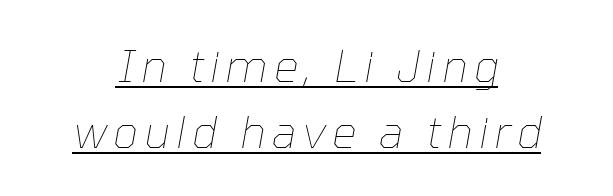
The image shows 44 px thin type, italic (leaning right); set centered, normal line spacing (1.51x), underlined; low stroke contrast and a medium x-height.
